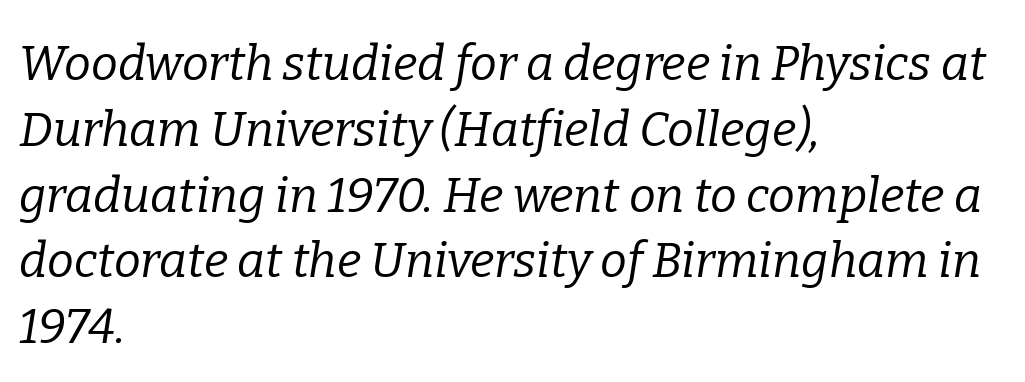
{"serif": "yes", "italic": "yes", "lean": "right", "slant_degrees": 9, "bold": "no", "weight": "regular", "width": "normal", "stroke_contrast": "low", "x_height": "medium", "monospaced": "no", "underline": "no", "align": "left", "line_spacing": "normal", "line_spacing_ratio": 1.37, "letter_spacing": "normal", "letter_spacing_em": 0.0, "glyph_px": 48}
